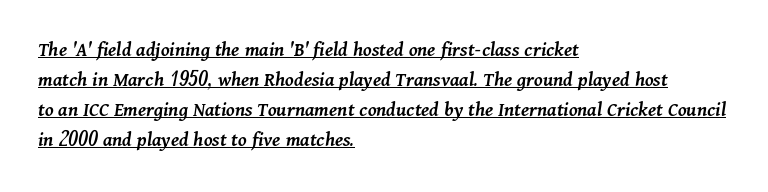
Q: Is the text bold? A: Semi-bold.
Q: Is the text italic (slanted)? A: Yes, it leans right by about 11 degrees.
Q: Is the text underlined? A: Yes.
Q: How is the paragraph aligned? A: Left-aligned.
Q: Is the spacing between letters normal or unusually wide? A: Normal.
Q: Is the spacing between lines tight, normal or loose? A: Normal.
